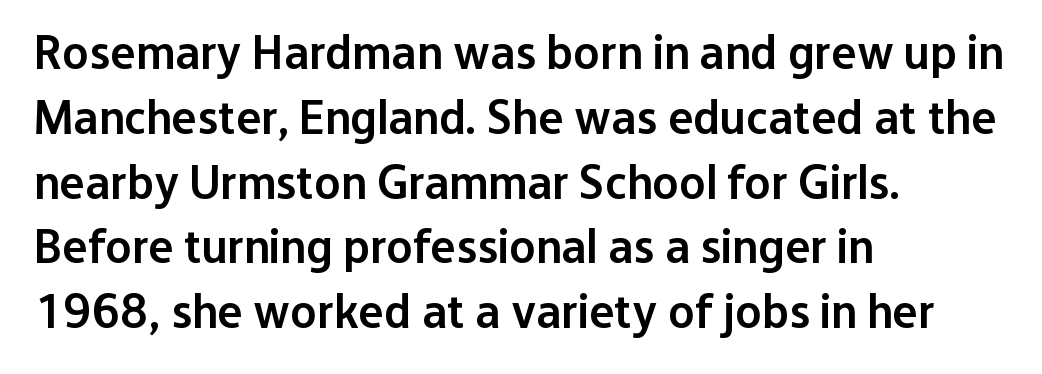
Q: Is the text bold? A: Semi-bold.
Q: Is the text italic (slanted)? A: No, it is upright.
Q: Is the typeface a serif or a sans-serif typeface? A: Sans-serif.
Q: Is the text underlined? A: No.
Q: How is the paragraph aligned? A: Left-aligned.
Q: Is the spacing between letters normal or unusually wide? A: Normal.
Q: Is the spacing between lines tight, normal or loose? A: Normal.
Q: Width (condensed, normal, or wide)? A: Normal.
Q: Stroke contrast? A: Low.
Q: x-height? A: Medium.
Q: Monospaced? A: No.
